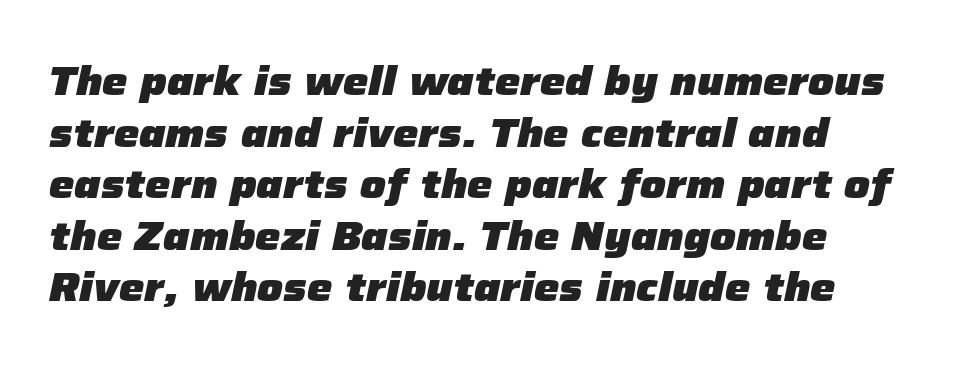
Q: Is the text bold? A: Yes.
Q: Is the text italic (slanted)? A: Yes, it leans right by about 12 degrees.
Q: Is the text underlined? A: No.
Q: Is the spacing between letters normal or unusually wide? A: Normal.
Q: Is the spacing between lines tight, normal or loose? A: Normal.
Q: Width (condensed, normal, or wide)? A: Normal.
Q: Stroke contrast? A: Low.
Q: x-height? A: Medium.
Q: Monospaced? A: No.
